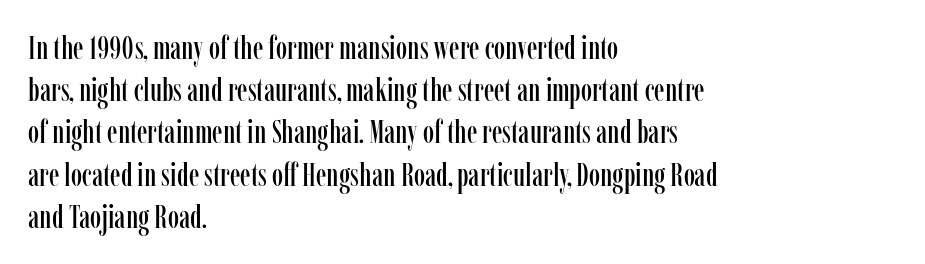
{"serif": "yes", "italic": "no", "width": "condensed", "stroke_contrast": "low", "x_height": "medium", "monospaced": "no", "underline": "no", "align": "left", "line_spacing": "normal", "line_spacing_ratio": 1.32, "letter_spacing": "normal", "letter_spacing_em": 0.0, "glyph_px": 32}
